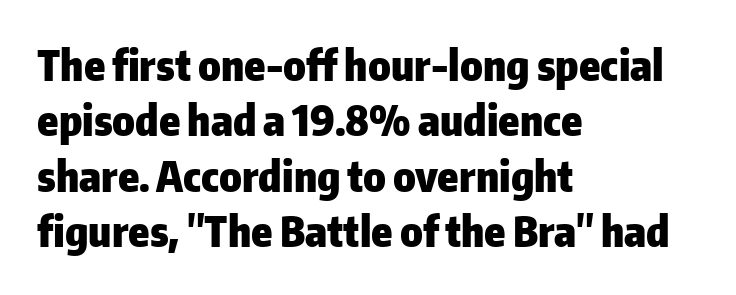
Q: Is the text bold? A: Yes.
Q: Is the text italic (slanted)? A: No, it is upright.
Q: Is the typeface a serif or a sans-serif typeface? A: Sans-serif.
Q: Is the text underlined? A: No.
Q: How is the paragraph aligned? A: Left-aligned.
Q: Is the spacing between letters normal or unusually wide? A: Normal.
Q: Is the spacing between lines tight, normal or loose? A: Normal.
Q: Width (condensed, normal, or wide)? A: Normal.
Q: Stroke contrast? A: Low.
Q: x-height? A: Medium.
Q: Monospaced? A: No.
